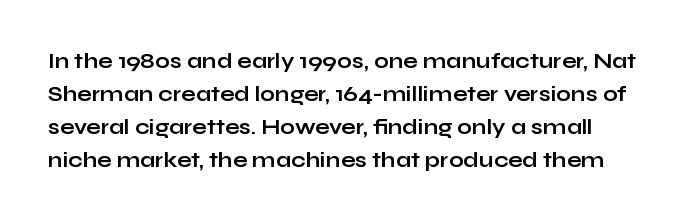
Thick stems and heavy bowls — unmistakably bold. The passage shown is not underscored anywhere. A typesetter would call this zero additional tracking. It's the straight-up-and-down kind of type. The leading is moderate, giving the passage an even texture.
